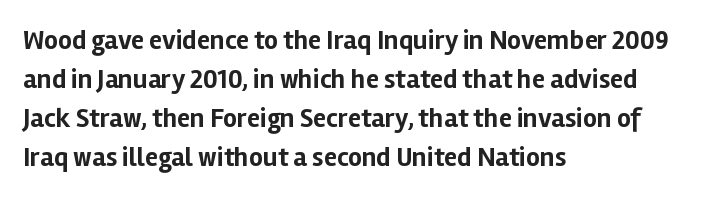
The image shows 27 px bold type, upright; set left-aligned, normal line spacing (1.45x), normal letter spacing, not underlined.
